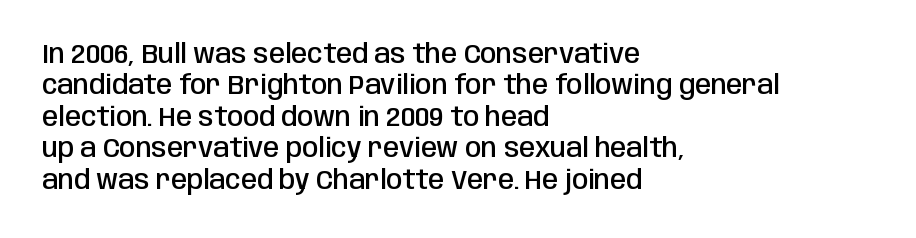
Q: Is the text bold? A: Semi-bold.
Q: Is the text italic (slanted)? A: No, it is upright.
Q: Is the text underlined? A: No.
Q: How is the paragraph aligned? A: Left-aligned.
Q: Is the spacing between letters normal or unusually wide? A: Normal.
